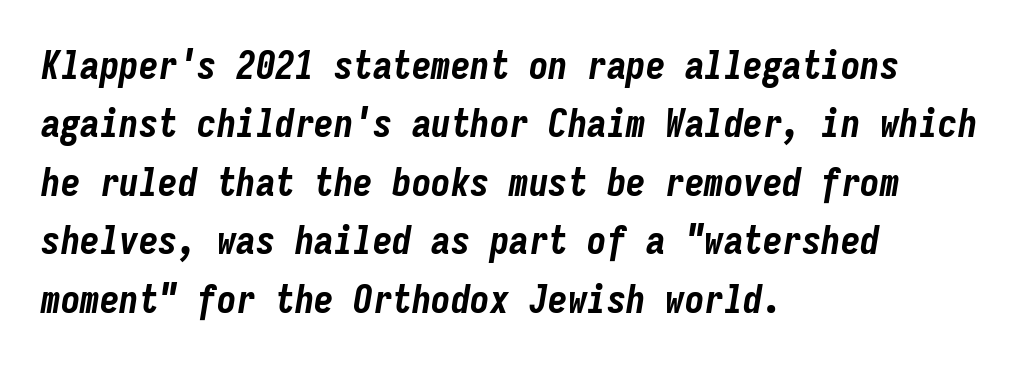
Q: Is the text bold? A: Yes.
Q: Is the text italic (slanted)? A: Yes, it leans right by about 9 degrees.
Q: Is the text underlined? A: No.
Q: How is the paragraph aligned? A: Left-aligned.
Q: Is the spacing between letters normal or unusually wide? A: Normal.
Q: Is the spacing between lines tight, normal or loose? A: Normal.
Q: Width (condensed, normal, or wide)? A: Condensed.
Q: Stroke contrast? A: Low.
Q: x-height? A: Medium.
Q: Monospaced? A: Yes.
